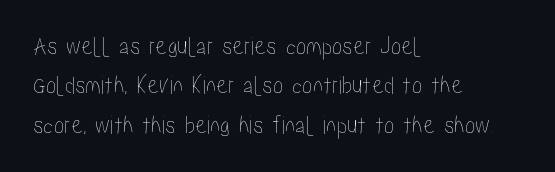
This rendering features lettering with no underline. Every row of glyphs begins at an identical x-position on the left. The leading is moderate, giving the passage an even texture. When letters stand straight like this, we call the style roman or upright.
